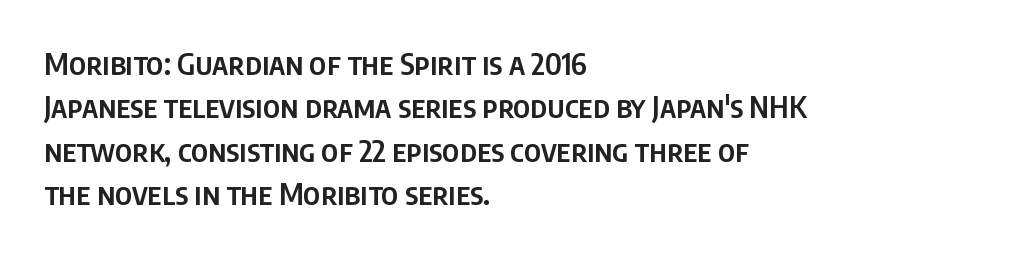
Q: Is the text bold? A: Semi-bold.
Q: Is the text italic (slanted)? A: No, it is upright.
Q: Is the typeface a serif or a sans-serif typeface? A: Sans-serif.
Q: Is the text underlined? A: No.
Q: How is the paragraph aligned? A: Left-aligned.
Q: Is the spacing between letters normal or unusually wide? A: Normal.
Q: Is the spacing between lines tight, normal or loose? A: Normal.
Q: Width (condensed, normal, or wide)? A: Condensed.
Q: Stroke contrast? A: Low.
Q: x-height? A: Large.
Q: Monospaced? A: No.
